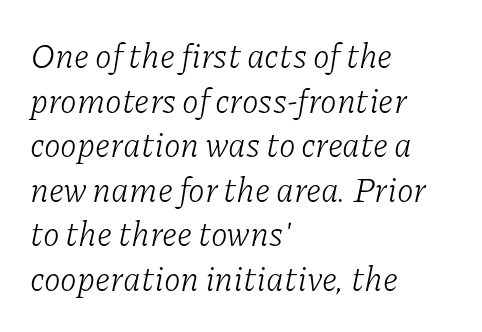
Q: Is the text bold? A: No.
Q: Is the text italic (slanted)? A: Yes, it leans right by about 11 degrees.
Q: Is the typeface a serif or a sans-serif typeface? A: Serif.
Q: Is the text underlined? A: No.
Q: How is the paragraph aligned? A: Left-aligned.
Q: Is the spacing between letters normal or unusually wide? A: Normal.
Q: Is the spacing between lines tight, normal or loose? A: Normal.
Q: Width (condensed, normal, or wide)? A: Normal.
Q: Stroke contrast? A: Low.
Q: x-height? A: Medium.
Q: Monospaced? A: No.
